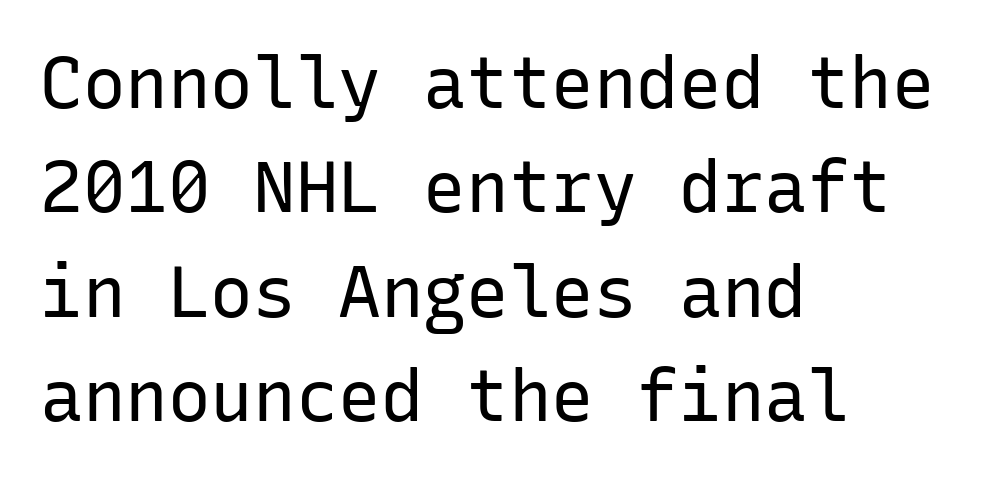
Stems here are at most as thick as an everyday book face. One glance says typical: line gaps are just what's usual. Letter spacing: default. Look at the bottom of the vertical strokes: they stop flat, with no serifs. A typesetter would mark this as roman, not italic.
